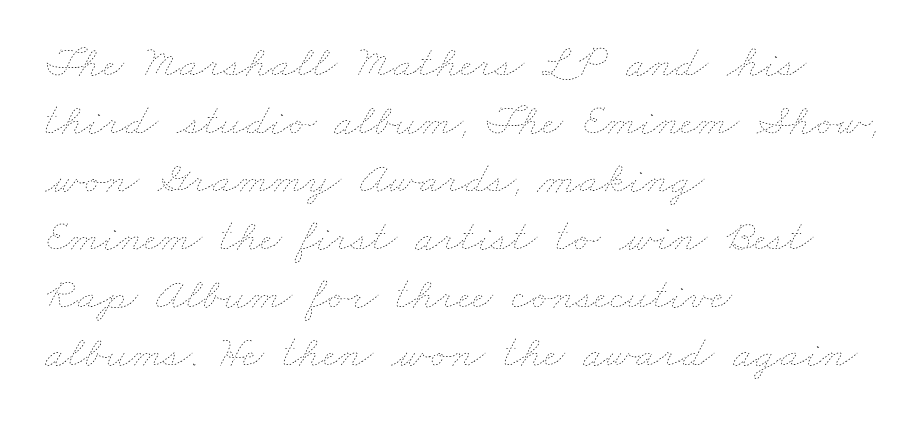
The area under the type is left untouched. The block of text has a typical density, with ordinary space between rows. Stems and bowls with no extra thickness — not bold. Compared with a centered layout, this one pins lines to the left instead. Is the letter spacing exaggerated? No — it looks like the ordinary default.
